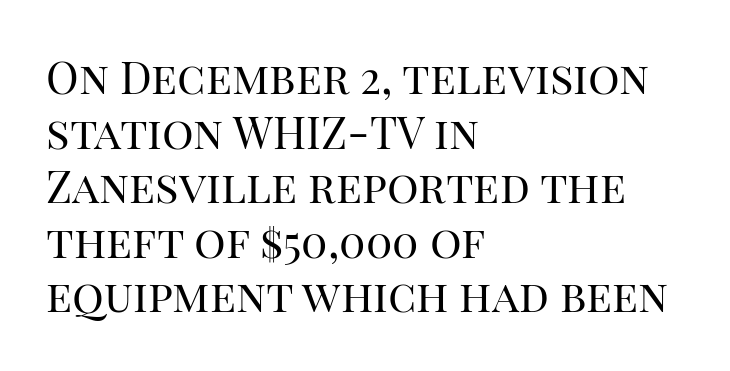
Q: Is the text bold? A: No.
Q: Is the text italic (slanted)? A: No, it is upright.
Q: Is the typeface a serif or a sans-serif typeface? A: Serif.
Q: Is the text underlined? A: No.
Q: How is the paragraph aligned? A: Left-aligned.
Q: Is the spacing between letters normal or unusually wide? A: Normal.
Q: Width (condensed, normal, or wide)? A: Normal.
Q: Stroke contrast? A: High.
Q: x-height? A: Large.
Q: Monospaced? A: No.
